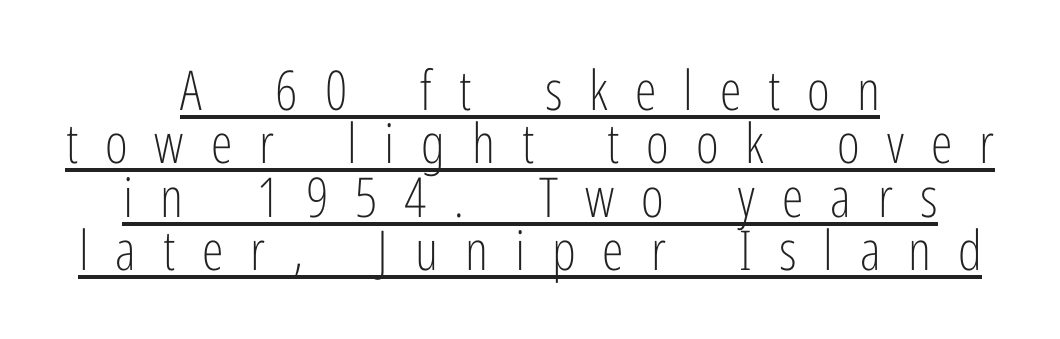
{"serif": "no", "italic": "no", "bold": "no", "weight": "light", "width": "condensed", "stroke_contrast": "low", "x_height": "medium", "monospaced": "no", "underline": "yes", "align": "center", "line_spacing": "tight", "line_spacing_ratio": 0.97, "letter_spacing": "wide", "letter_spacing_em": 0.49, "glyph_px": 55}
